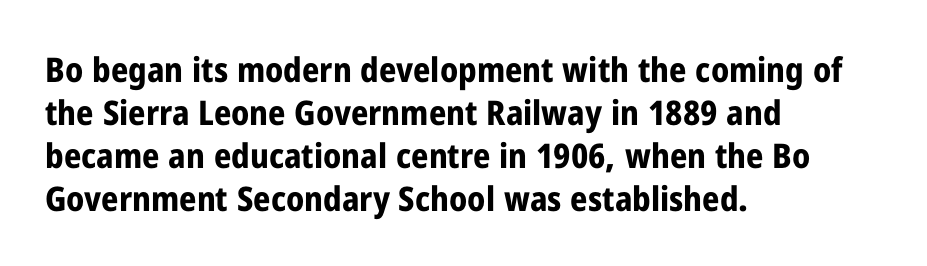
{"serif": "no", "italic": "no", "bold": "yes", "weight": "bold", "width": "condensed", "stroke_contrast": "low", "x_height": "medium", "monospaced": "no", "underline": "no", "align": "left", "line_spacing": "normal", "line_spacing_ratio": 1.26, "letter_spacing": "normal", "letter_spacing_em": 0.0, "glyph_px": 34}
